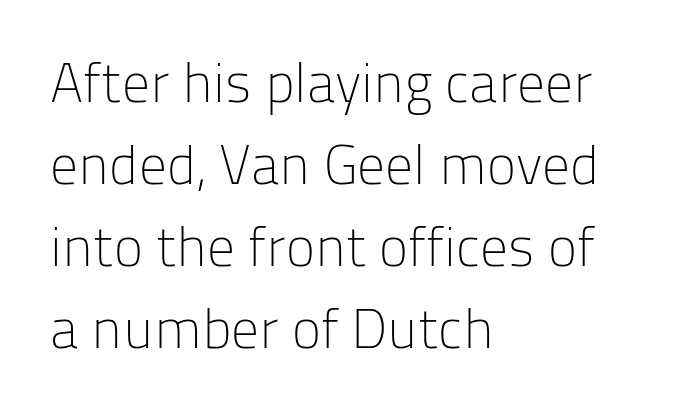
Q: Is the text bold? A: No.
Q: Is the text italic (slanted)? A: No, it is upright.
Q: Is the typeface a serif or a sans-serif typeface? A: Sans-serif.
Q: Is the text underlined? A: No.
Q: How is the paragraph aligned? A: Left-aligned.
Q: Is the spacing between letters normal or unusually wide? A: Normal.
Q: Is the spacing between lines tight, normal or loose? A: Normal.
Q: Width (condensed, normal, or wide)? A: Normal.
Q: Stroke contrast? A: Low.
Q: x-height? A: Medium.
Q: Monospaced? A: No.
